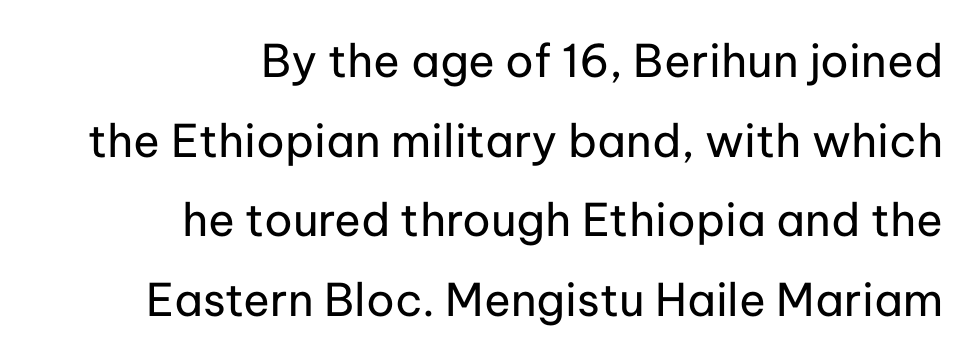
The typeface chosen for these lines omits serifs. Think of a printed novel: that variable character pitch is what you see here. Where is the straight margin? On the right. Words float on clear page, feet unadorned. Each word holds together tightly as a unit, with standard inter-letter gaps. Vertical stems look standard width or narrower in stroke.
